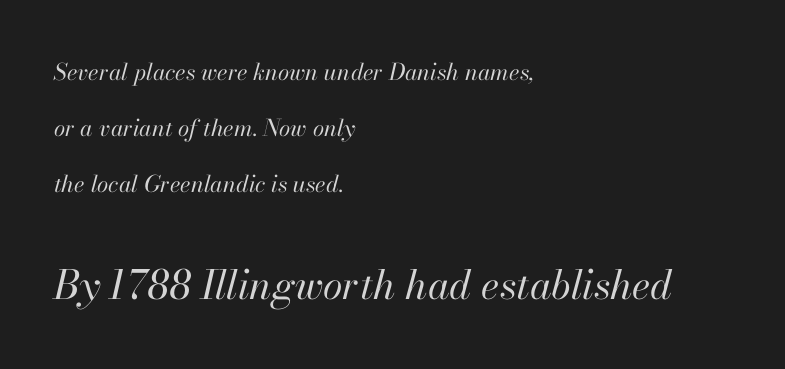
Q: Is the text bold? A: No.
Q: Is the text italic (slanted)? A: Yes, it leans right by about 13 degrees.
Q: Is the text underlined? A: No.
Q: How is the paragraph aligned? A: Left-aligned.
Q: Is the spacing between letters normal or unusually wide? A: Normal.
Q: Is the spacing between lines tight, normal or loose? A: Loose.
Q: Which block of text is set in a larger size, the first (top) or the second (bottom)? A: The second (bottom) one.
Q: Width (condensed, normal, or wide)? A: Normal.
Q: Stroke contrast? A: High.
Q: x-height? A: Small.
Q: Monospaced? A: No.
